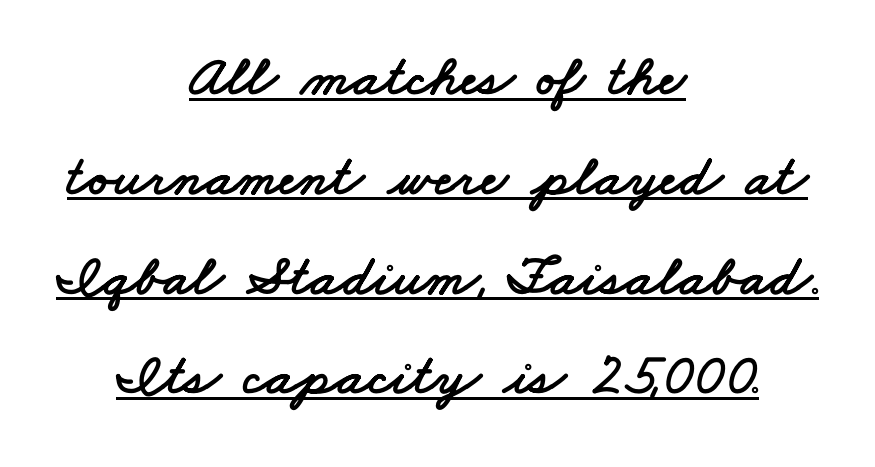
The image shows 58 px wide sans-serif type; set centered, line spacing 1.72x, normal letter spacing, underlined; low stroke contrast and a small x-height.
